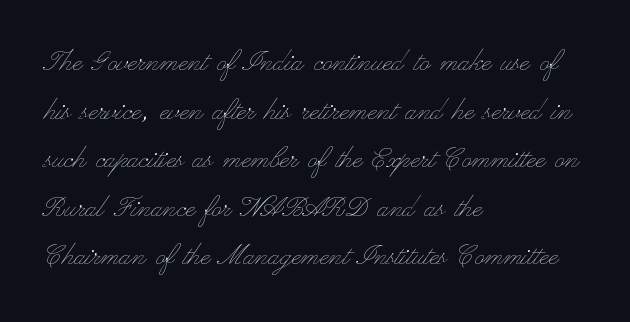
Does the copy run flush right? No — it runs flush left. Here the designer chose a conventional face with non-uniform glyph widths. The strokes are not fattened; the text isn't bold.
